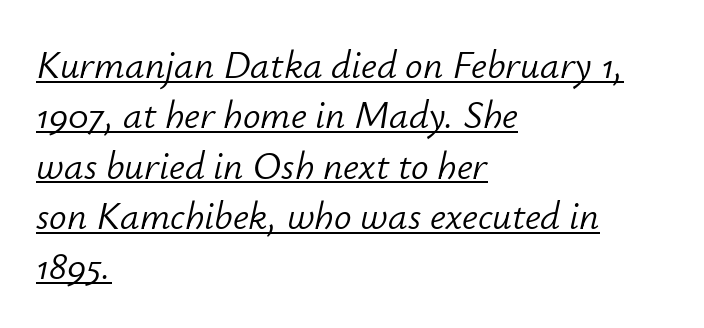
The image shows 39 px light type, italic (leaning right); set left-aligned, normal line spacing (1.29x), normal letter spacing, underlined; low stroke contrast and a small x-height.
